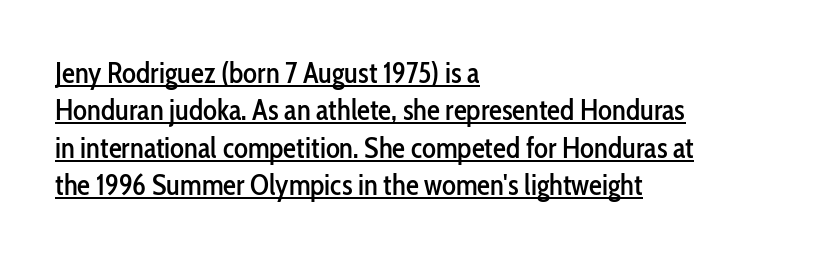
The image shows 29 px condensed sans-serif type, upright; set left-aligned, normal line spacing (1.29x), normal letter spacing, underlined; low stroke contrast and a medium x-height.
